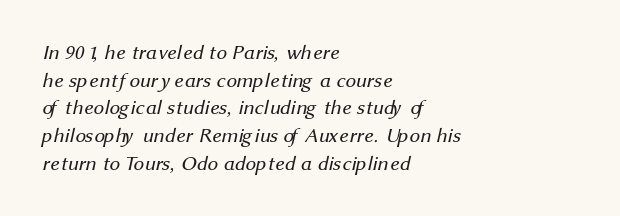
{"bold": "no", "underline": "no", "align": "left", "line_spacing": "normal", "line_spacing_ratio": 1.32, "letter_spacing": "normal", "letter_spacing_em": 0.0, "glyph_px": 21}
